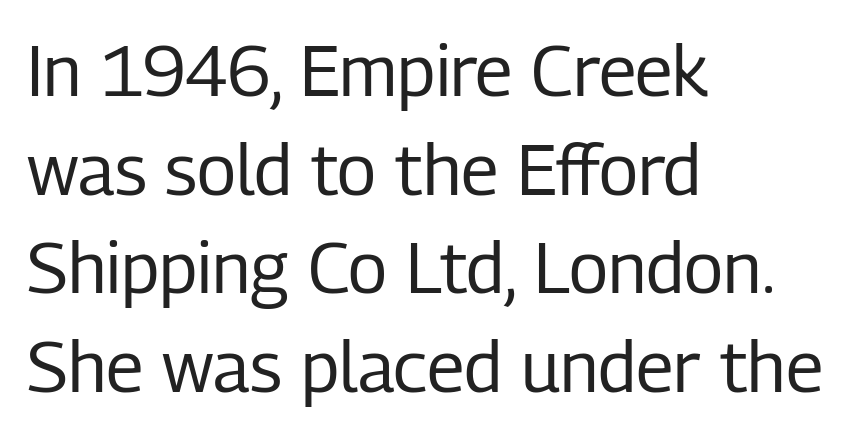
You could call the tracking neutral — neither tight nor loose. The glyphs in this specimen are sans serif. This is the regular roman posture of the typeface. Only glyphs here, with clear space below each row. Left-aligned paragraph, ragged on the right.
